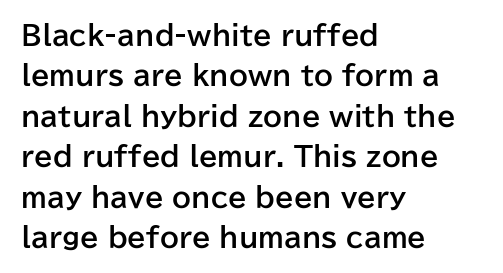
Look at the tracking — it's just the regular setting, nothing added. A classic flush-left, rag-right setting is used for this passage. Lines of text with bare space underneath. The font's upright variant was chosen for this text.
